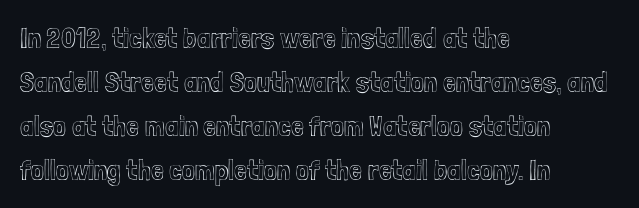
The image shows 29 px condensed type, upright; set left-aligned, normal line spacing (1.52x), normal letter spacing, not underlined; a medium x-height.
